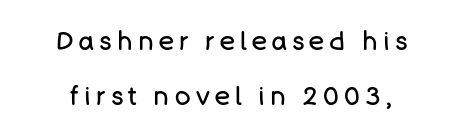
Q: Is the text bold? A: No.
Q: Is the text italic (slanted)? A: No, it is upright.
Q: Is the text underlined? A: No.
Q: How is the paragraph aligned? A: Centered.
Q: Is the spacing between letters normal or unusually wide? A: Unusually wide.
Q: Is the spacing between lines tight, normal or loose? A: Loose.
